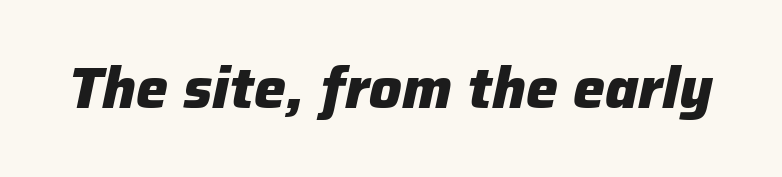
The face used here is rendered with its standard letterfit. The font is running at its bold setting. Is the type slanted? Yes — the strokes lean at a clear angle. Has an underline been added? It has not. Proportional: the letters do not fall into vertical columns.
